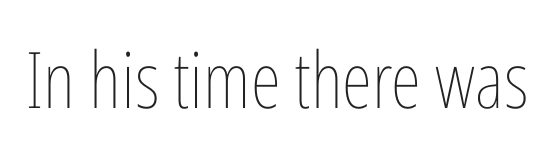
Q: Is the text bold? A: No.
Q: Is the text italic (slanted)? A: No, it is upright.
Q: Is the text underlined? A: No.
Q: Is the spacing between letters normal or unusually wide? A: Normal.
Q: Width (condensed, normal, or wide)? A: Condensed.
Q: Stroke contrast? A: Low.
Q: x-height? A: Medium.
Q: Monospaced? A: No.
